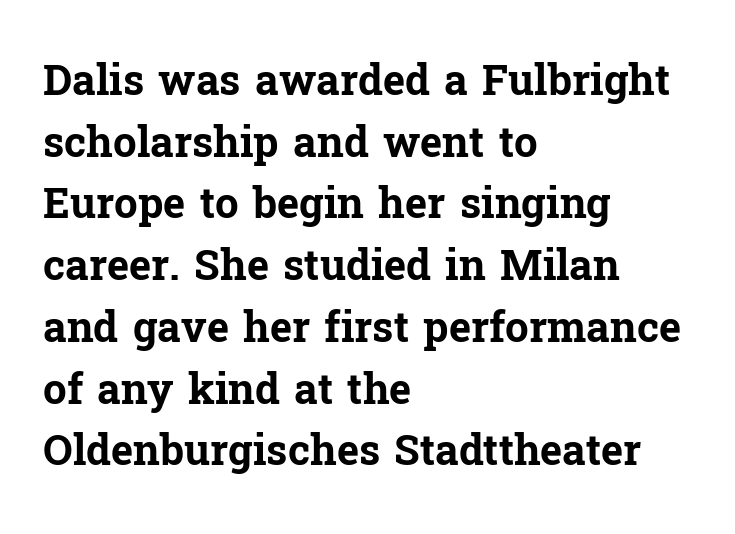
The image shows 42 px bold serif type, upright; set left-aligned, normal line spacing (1.47x), normal letter spacing, not underlined; low stroke contrast and a medium x-height.
